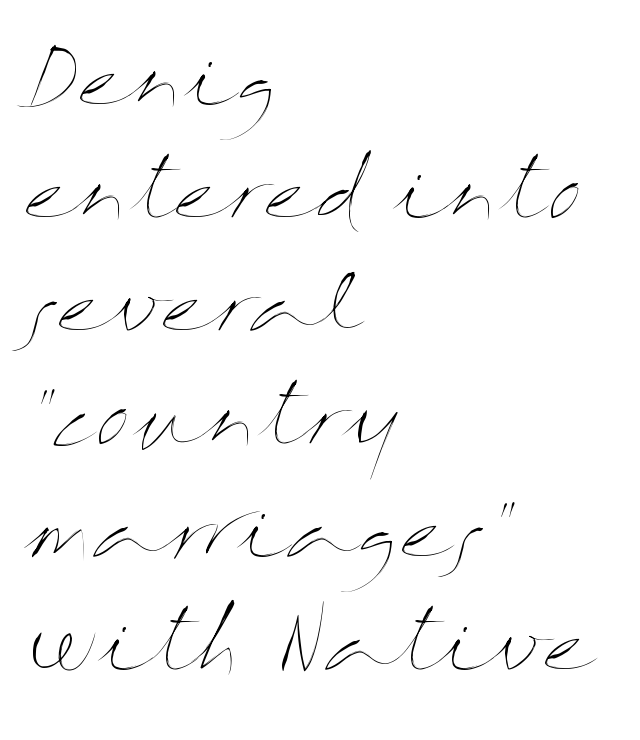
The compositor pushed each line to the left boundary. The string is rendered with underlining switched off. Students, note that the glyphs here touch the page at normal intervals.
